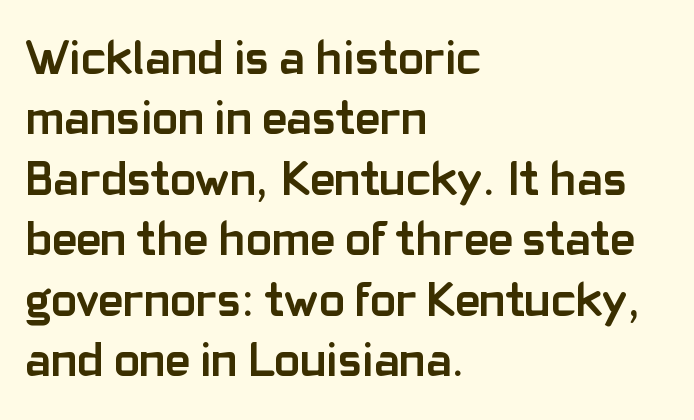
The image shows 48 px semibold sans-serif type, upright; set left-aligned, normal line spacing (1.26x), normal letter spacing, not underlined; low stroke contrast and a medium x-height.
